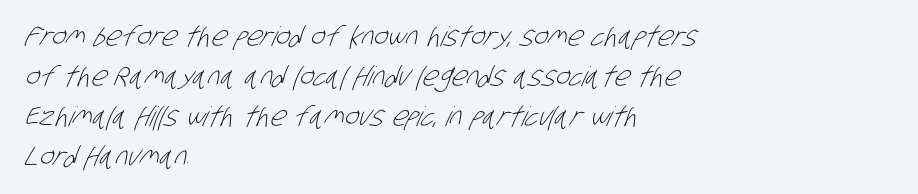
The image shows 27 px text type; set left-aligned, normal line spacing (1.48x), normal letter spacing, not underlined.
